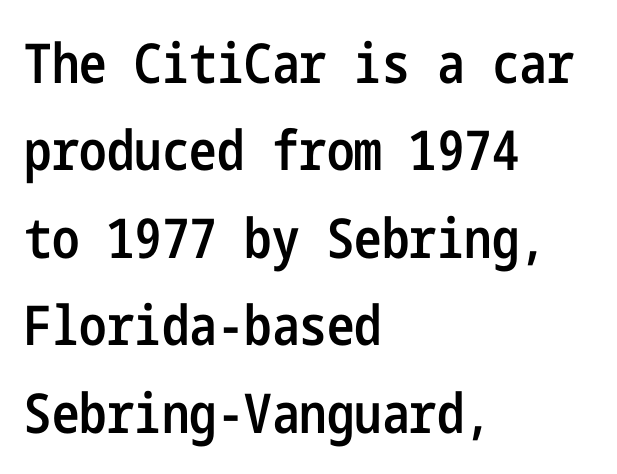
The image shows 55 px semibold, condensed sans-serif type, upright; set left-aligned, normal line spacing (1.59x), normal letter spacing, not underlined; low stroke contrast and a medium x-height.
